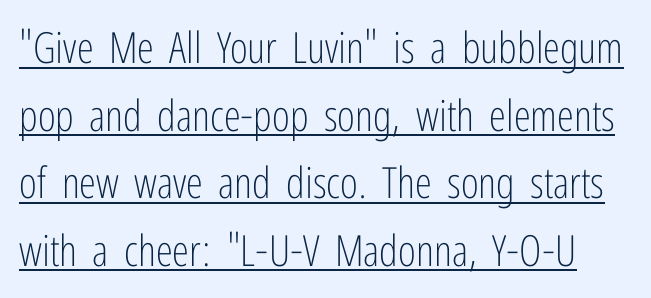
{"serif": "no", "italic": "no", "bold": "no", "weight": "light", "width": "condensed", "stroke_contrast": "low", "x_height": "medium", "monospaced": "no", "underline": "yes", "line_spacing": "normal", "line_spacing_ratio": 1.57, "letter_spacing": "normal", "letter_spacing_em": 0.0, "glyph_px": 43}
